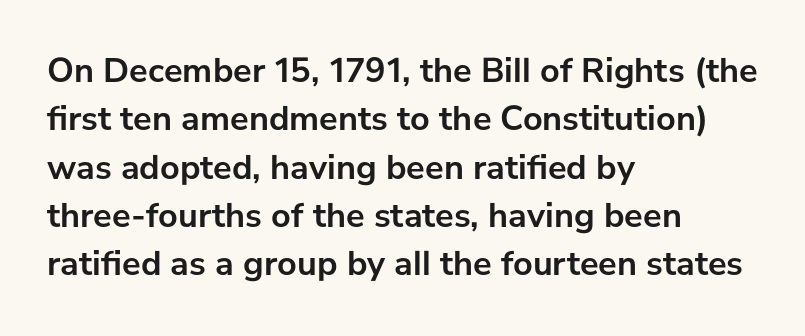
Q: Is the text bold? A: Yes.
Q: Is the text italic (slanted)? A: No, it is upright.
Q: Is the typeface a serif or a sans-serif typeface? A: Sans-serif.
Q: Is the text underlined? A: No.
Q: How is the paragraph aligned? A: Left-aligned.
Q: Is the spacing between letters normal or unusually wide? A: Normal.
Q: Is the spacing between lines tight, normal or loose? A: Normal.
Q: Width (condensed, normal, or wide)? A: Normal.
Q: Stroke contrast? A: Low.
Q: x-height? A: Medium.
Q: Monospaced? A: No.
